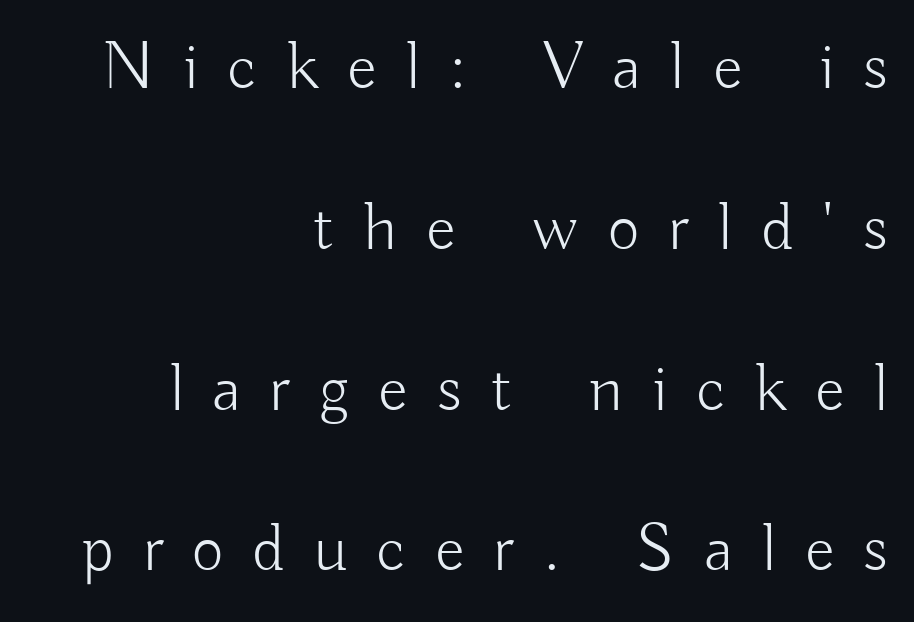
Q: Is the text bold? A: No.
Q: Is the text italic (slanted)? A: No, it is upright.
Q: Is the typeface a serif or a sans-serif typeface? A: Sans-serif.
Q: Is the text underlined? A: No.
Q: How is the paragraph aligned? A: Right-aligned.
Q: Is the spacing between letters normal or unusually wide? A: Unusually wide.
Q: Is the spacing between lines tight, normal or loose? A: Loose.
Q: Width (condensed, normal, or wide)? A: Normal.
Q: Stroke contrast? A: Low.
Q: x-height? A: Small.
Q: Monospaced? A: No.
